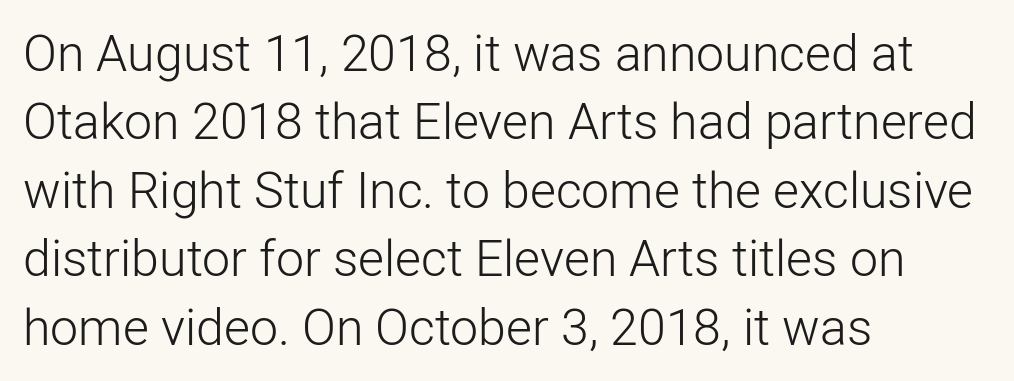
{"serif": "no", "italic": "no", "bold": "no", "weight": "light", "width": "normal", "stroke_contrast": "low", "x_height": "medium", "monospaced": "no", "underline": "no", "align": "left", "line_spacing": "normal", "line_spacing_ratio": 1.37, "letter_spacing": "normal", "letter_spacing_em": 0.0, "glyph_px": 50}
